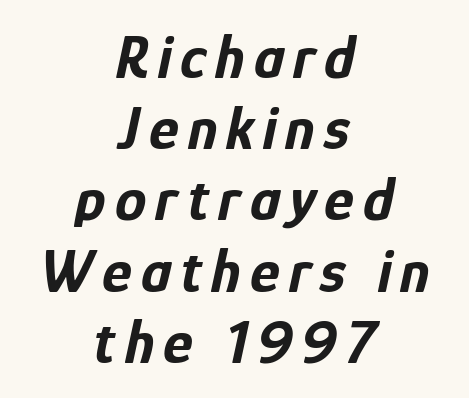
Q: Is the text bold? A: Yes.
Q: Is the text italic (slanted)? A: Yes, it leans right by about 12 degrees.
Q: Is the text underlined? A: No.
Q: How is the paragraph aligned? A: Centered.
Q: Is the spacing between lines tight, normal or loose? A: Tight.
Q: Width (condensed, normal, or wide)? A: Condensed.
Q: Stroke contrast? A: Low.
Q: x-height? A: Medium.
Q: Monospaced? A: No.
